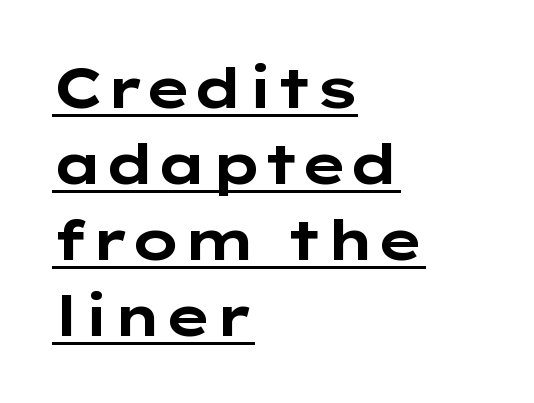
{"serif": "no", "italic": "no", "bold": "yes", "weight": "bold", "width": "wide", "stroke_contrast": "low", "x_height": "medium", "monospaced": "no", "underline": "yes", "align": "left", "line_spacing": "normal", "line_spacing_ratio": 1.36, "letter_spacing": "normal", "letter_spacing_em": 0.0, "glyph_px": 56}
